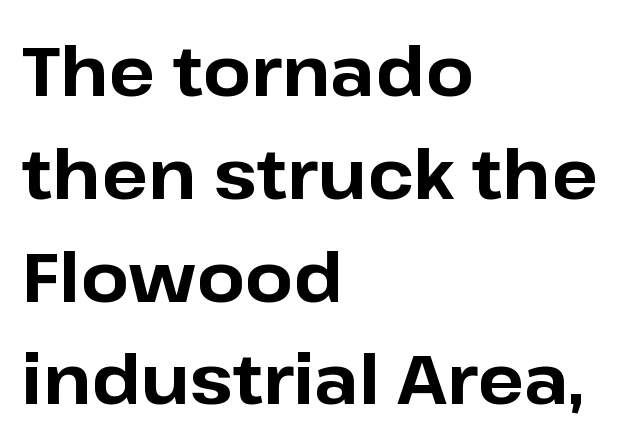
{"serif": "no", "italic": "no", "bold": "yes", "weight": "bold", "width": "normal", "stroke_contrast": "low", "x_height": "medium", "monospaced": "no", "underline": "no", "align": "left", "line_spacing": "normal", "line_spacing_ratio": 1.49, "letter_spacing": "normal", "letter_spacing_em": 0.0, "glyph_px": 69}
